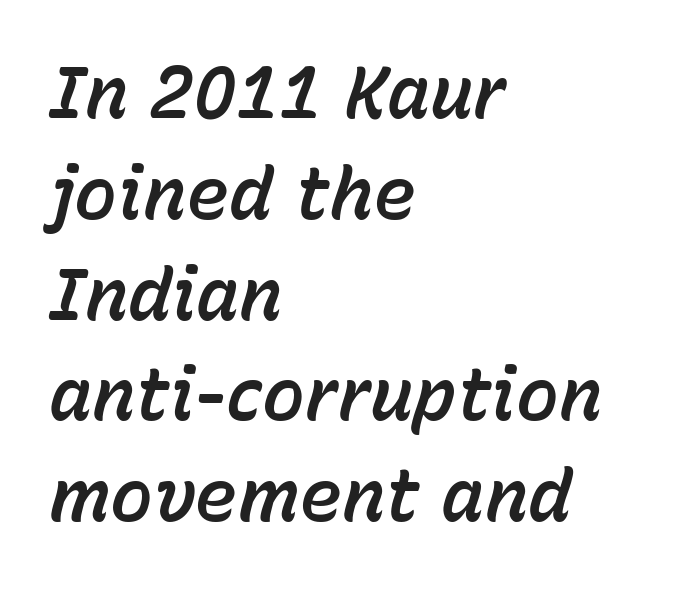
Q: Is the text italic (slanted)? A: Yes, it leans right by about 15 degrees.
Q: Is the text underlined? A: No.
Q: How is the paragraph aligned? A: Left-aligned.
Q: Is the spacing between letters normal or unusually wide? A: Normal.
Q: Is the spacing between lines tight, normal or loose? A: Normal.
Q: Width (condensed, normal, or wide)? A: Normal.
Q: Stroke contrast? A: Low.
Q: x-height? A: Medium.
Q: Monospaced? A: No.
